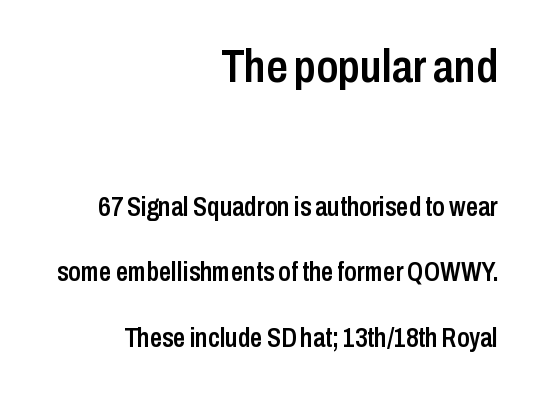
Q: Is the text bold? A: Semi-bold.
Q: Is the text italic (slanted)? A: No, it is upright.
Q: Is the typeface a serif or a sans-serif typeface? A: Sans-serif.
Q: Is the text underlined? A: No.
Q: How is the paragraph aligned? A: Right-aligned.
Q: Is the spacing between letters normal or unusually wide? A: Normal.
Q: Is the spacing between lines tight, normal or loose? A: Loose.
Q: Which block of text is set in a larger size, the first (top) or the second (bottom)? A: The first (top) one.
Q: Width (condensed, normal, or wide)? A: Condensed.
Q: Stroke contrast? A: Low.
Q: x-height? A: Medium.
Q: Monospaced? A: No.
